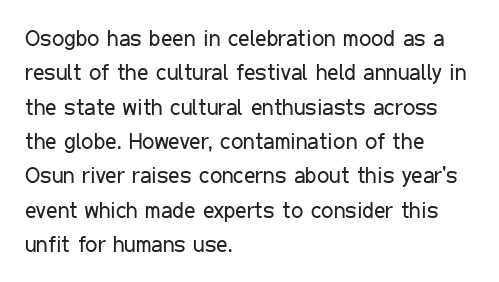
Q: Is the text bold? A: No.
Q: Is the text italic (slanted)? A: No, it is upright.
Q: Is the text underlined? A: No.
Q: How is the paragraph aligned? A: Left-aligned.
Q: Is the spacing between letters normal or unusually wide? A: Normal.
Q: Is the spacing between lines tight, normal or loose? A: Normal.
